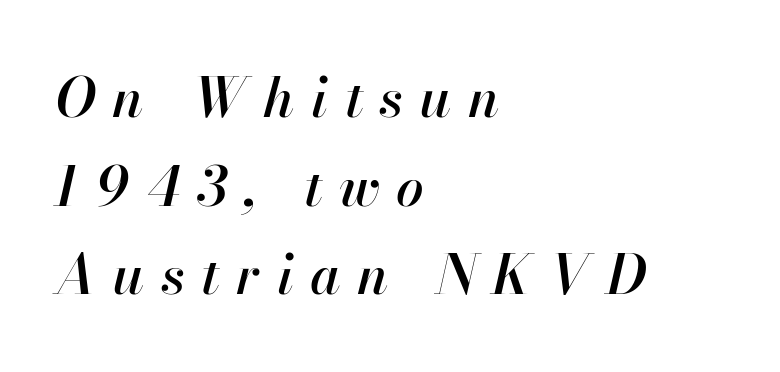
{"italic": "yes", "lean": "right", "slant_degrees": 13, "width": "normal", "stroke_contrast": "high", "x_height": "small", "monospaced": "no", "underline": "no", "align": "left", "line_spacing": "normal", "line_spacing_ratio": 1.61, "letter_spacing": "wide", "letter_spacing_em": 0.3, "glyph_px": 55}
